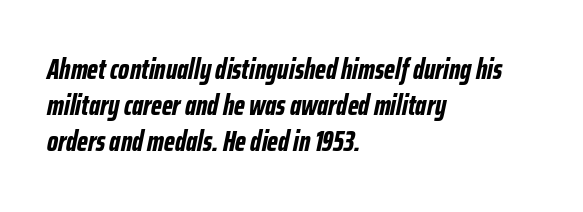
The image shows 28 px bold, condensed type, italic (leaning right); set left-aligned, normal line spacing (1.29x), normal letter spacing, not underlined; low stroke contrast and a medium x-height.
